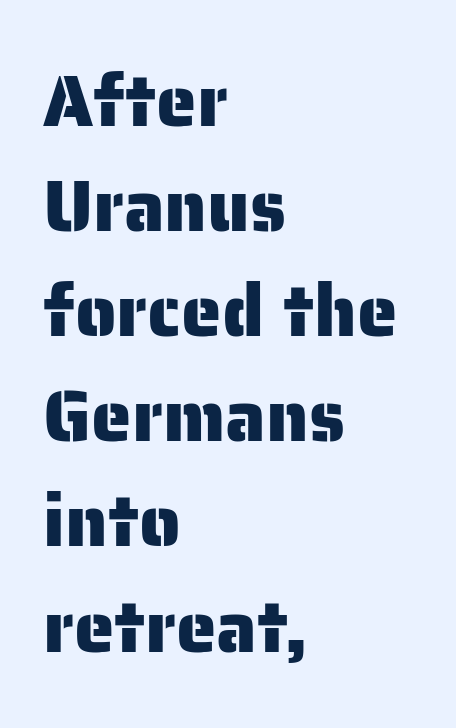
If you drew a ruler down the left edge, every line would touch it. Beneath every word, the page is bare. Look at the bottom of the vertical strokes: they stop flat, with no serifs. Italic? Not at all — the glyphs are vertical. Look at the tracking — it's just the regular setting, nothing added. Here the designer chose a conventional face with non-uniform glyph widths.
